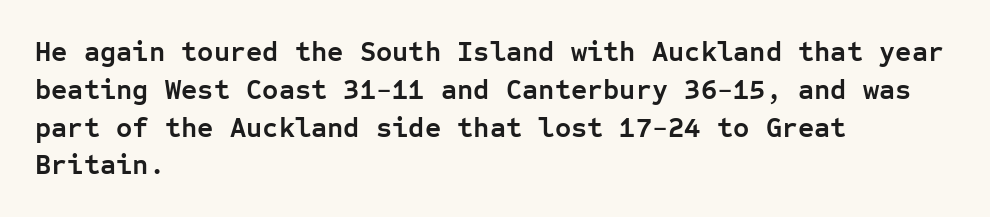
The image shows 28 px semibold sans-serif type, upright, monospaced; set left-aligned, normal line spacing (1.35x), normal letter spacing, not underlined; low stroke contrast and a medium x-height.
